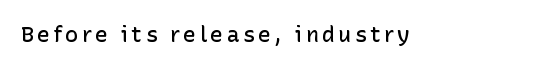
{"italic": "no", "bold": "semi", "underline": "no", "glyph_px": 22}
